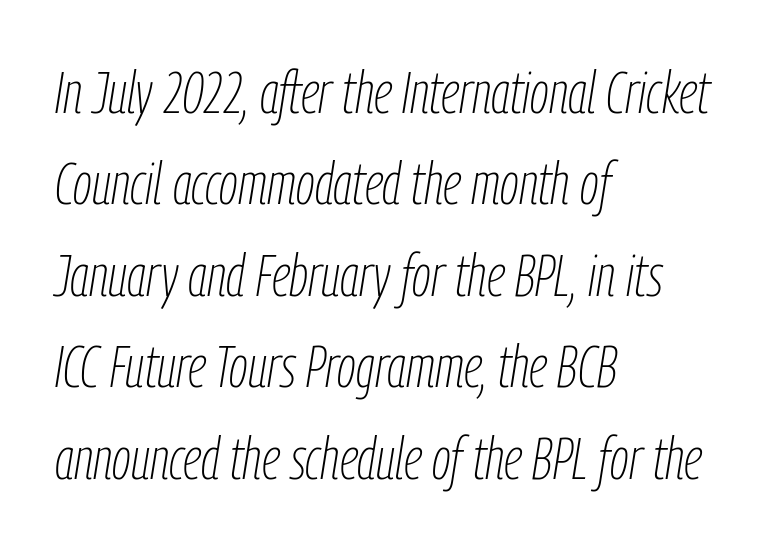
{"italic": "yes", "lean": "right", "slant_degrees": 9, "bold": "no", "weight": "thin", "width": "condensed", "stroke_contrast": "low", "x_height": "medium", "monospaced": "no", "underline": "no", "align": "left", "line_spacing": "normal", "line_spacing_ratio": 1.55, "letter_spacing": "normal", "letter_spacing_em": 0.0, "glyph_px": 59}
